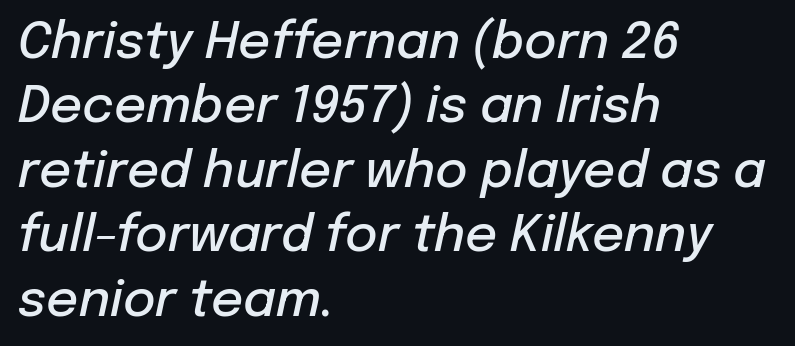
Q: Is the text bold? A: Semi-bold.
Q: Is the text italic (slanted)? A: Yes, it leans right by about 12 degrees.
Q: Is the text underlined? A: No.
Q: How is the paragraph aligned? A: Left-aligned.
Q: Is the spacing between letters normal or unusually wide? A: Normal.
Q: Is the spacing between lines tight, normal or loose? A: Normal.
Q: Width (condensed, normal, or wide)? A: Normal.
Q: Stroke contrast? A: Low.
Q: x-height? A: Medium.
Q: Monospaced? A: No.
